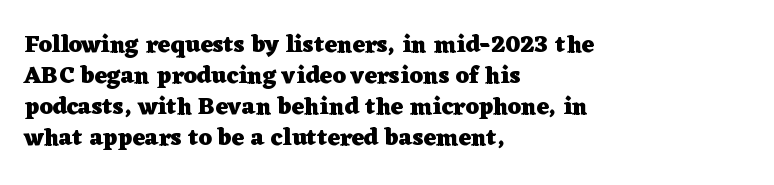
{"italic": "no", "bold": "yes", "underline": "no", "align": "left", "line_spacing": "normal", "line_spacing_ratio": 1.29, "letter_spacing": "normal", "letter_spacing_em": 0.0, "glyph_px": 24}
